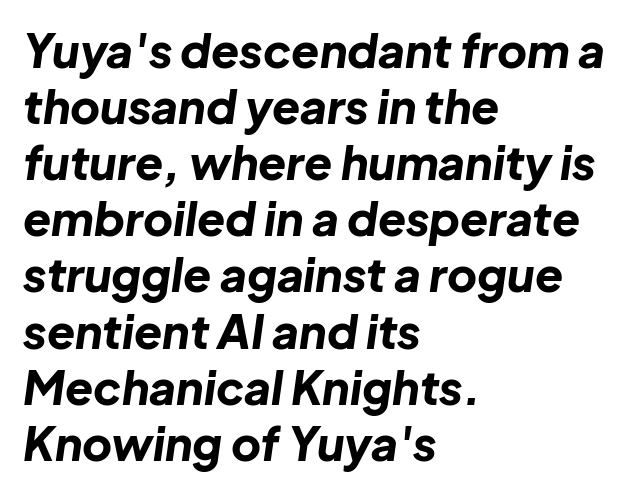
The zone under the glyphs is completely vacant. Summary of weight: heavy, a full bold. Compared with ordinary roman type, these characters are visibly tilted. Characters follow at the spacing the type designer built in. Character widths vary here, with narrow letters taking less room than wide ones.
